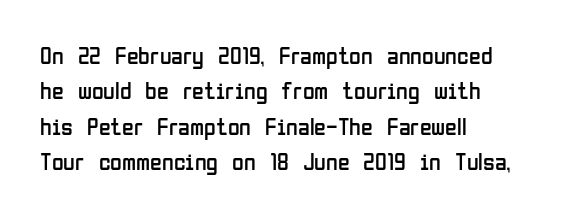
Tracking value appears to be zero — textbook default spacing. Posture: straight, roman, zero tilt. Leftover space on each line is placed entirely after the last word. This is not heavy type; no bold has been used.
